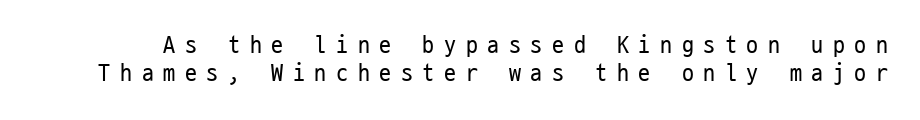
The image shows 24 px text type, upright; set line spacing 1.17x, unusually wide letter spacing (+0.4 em), not underlined.
